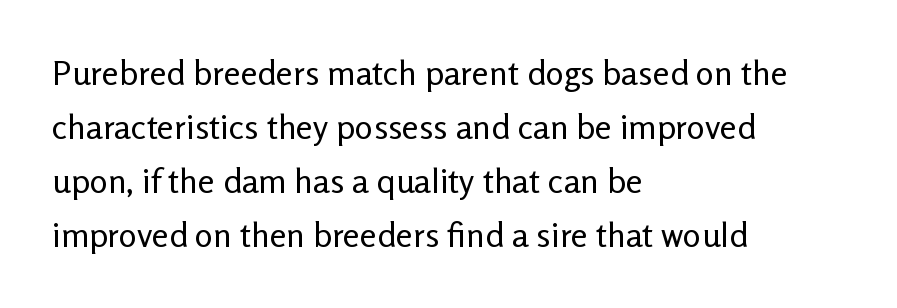
Q: Is the text bold? A: No.
Q: Is the text italic (slanted)? A: No, it is upright.
Q: Is the typeface a serif or a sans-serif typeface? A: Sans-serif.
Q: Is the text underlined? A: No.
Q: How is the paragraph aligned? A: Left-aligned.
Q: Is the spacing between letters normal or unusually wide? A: Normal.
Q: Is the spacing between lines tight, normal or loose? A: Normal.
Q: Width (condensed, normal, or wide)? A: Normal.
Q: Stroke contrast? A: Low.
Q: x-height? A: Medium.
Q: Monospaced? A: No.
